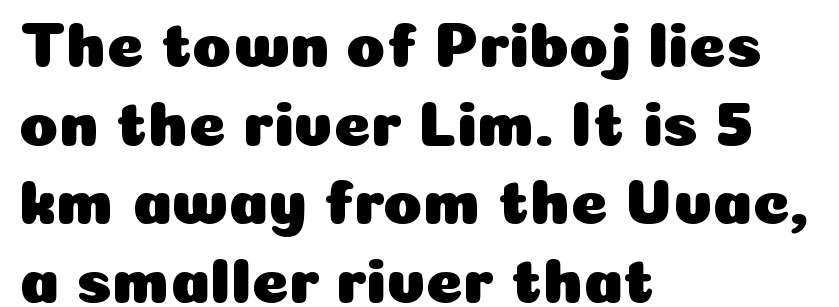
{"serif": "no", "italic": "no", "width": "normal", "stroke_contrast": "low", "x_height": "medium", "monospaced": "no", "underline": "no", "align": "left", "line_spacing_ratio": 1.23, "letter_spacing": "normal", "letter_spacing_em": 0.0, "glyph_px": 64}
